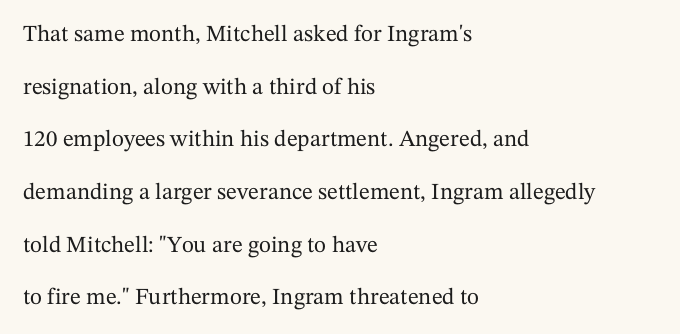
The image shows 23 px text type, upright; set left-aligned, loose line spacing (2.29x), normal letter spacing, not underlined.
